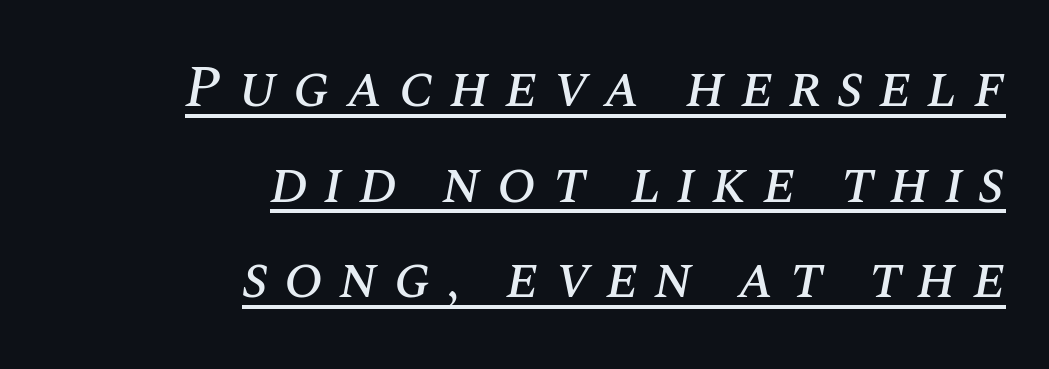
Italic? Definitely — the glyphs are oblique. In terms of letterspacing, this is a distinctly airy, spread setting. You could not count columns in this text — the font is proportionally spaced. The rag falls on the left side of this text block. The space between consecutive lines is moderate.
